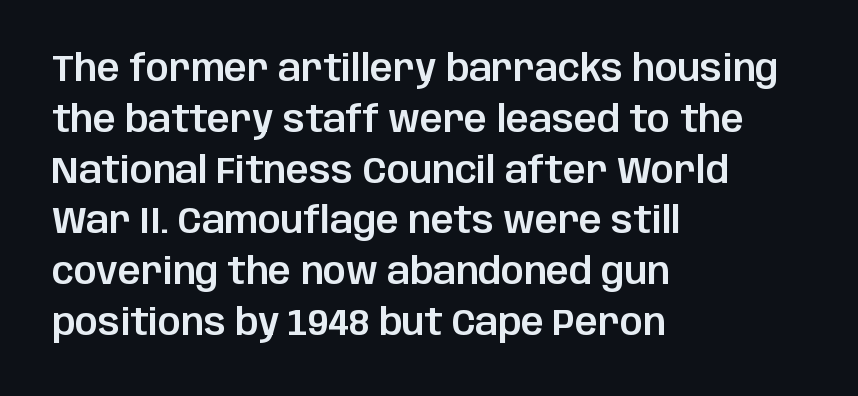
Caption: multi-line text, flush left, ragged right. Decoration check: the copy has no underline. Inter-character spacing is left at the font's built-in metrics. The lettering stays uniformly vertical, giving the passage a roman look. Unlike a traditional serif, this face leaves its strokes unadorned. Evenly set lines give the paragraph a standard silhouette.
